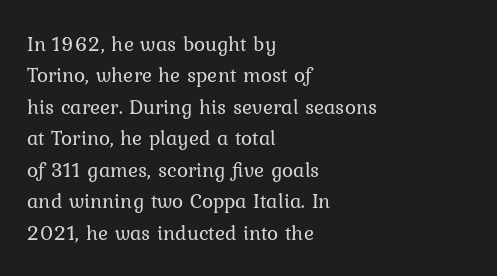
{"italic": "no", "bold": "no", "underline": "no", "align": "left", "line_spacing": "normal", "line_spacing_ratio": 1.5, "letter_spacing": "normal", "letter_spacing_em": 0.0, "glyph_px": 21}
